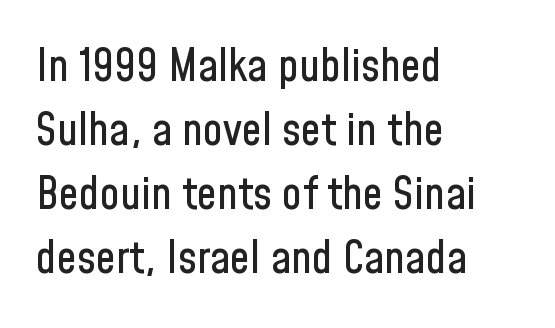
The image shows 45 px condensed sans-serif type, upright; set left-aligned, normal line spacing (1.42x), normal letter spacing, not underlined; low stroke contrast and a medium x-height.
